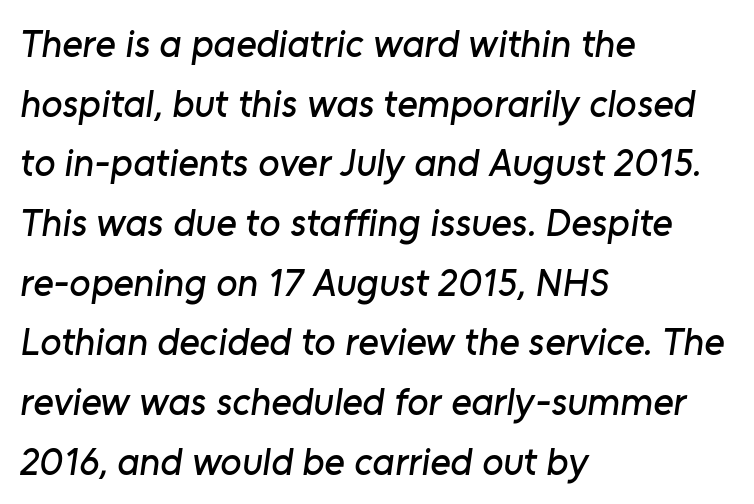
{"serif": "no", "width": "normal", "stroke_contrast": "low", "x_height": "medium", "monospaced": "no", "underline": "no", "align": "left", "line_spacing": "normal", "line_spacing_ratio": 1.53, "letter_spacing": "normal", "letter_spacing_em": 0.0, "glyph_px": 39}
